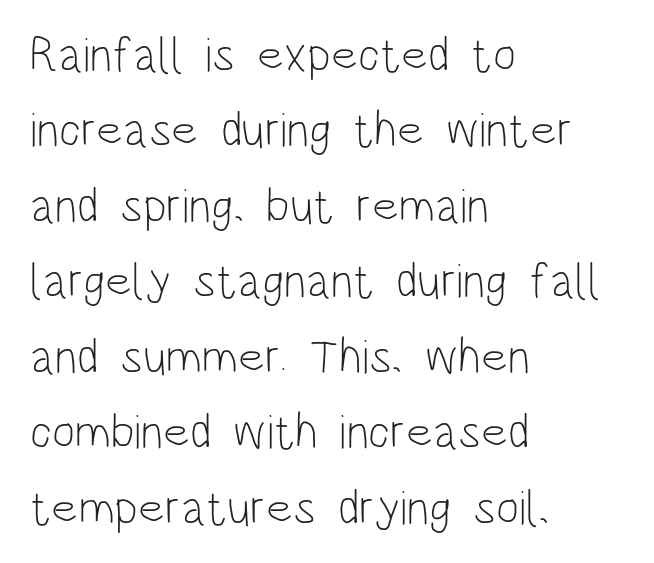
Q: Is the text bold? A: No.
Q: Is the text italic (slanted)? A: No, it is upright.
Q: Is the typeface a serif or a sans-serif typeface? A: Sans-serif.
Q: Is the text underlined? A: No.
Q: How is the paragraph aligned? A: Left-aligned.
Q: Is the spacing between letters normal or unusually wide? A: Normal.
Q: Is the spacing between lines tight, normal or loose? A: Normal.
Q: Width (condensed, normal, or wide)? A: Condensed.
Q: Stroke contrast? A: Low.
Q: x-height? A: Large.
Q: Monospaced? A: No.
